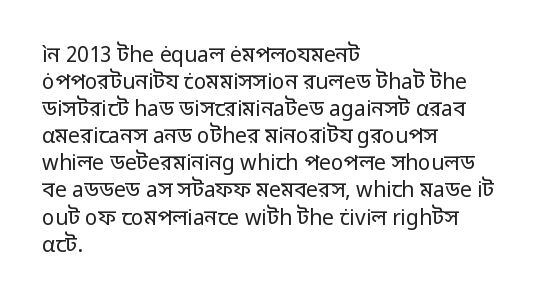
{"italic": "no", "bold": "no", "underline": "no", "align": "left", "line_spacing": "normal", "line_spacing_ratio": 1.29, "letter_spacing": "normal", "letter_spacing_em": 0.0, "glyph_px": 21}
